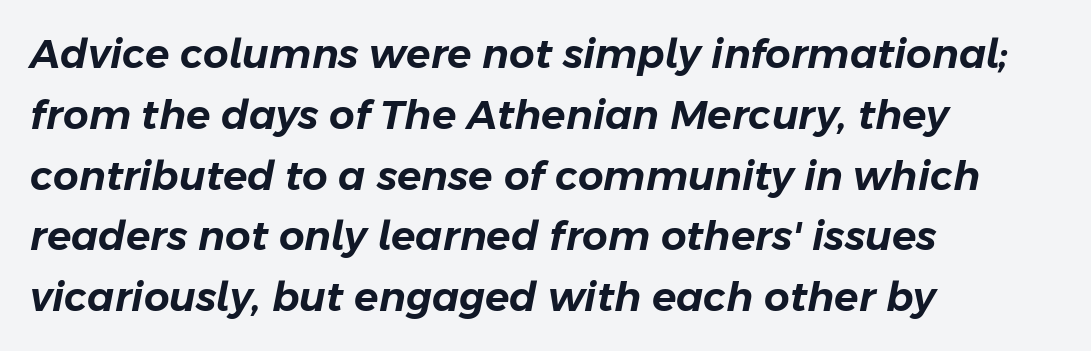
{"italic": "yes", "lean": "right", "slant_degrees": 11, "width": "normal", "stroke_contrast": "low", "x_height": "medium", "monospaced": "no", "underline": "no", "align": "left", "line_spacing": "normal", "line_spacing_ratio": 1.52, "letter_spacing": "normal", "letter_spacing_em": 0.0, "glyph_px": 40}
